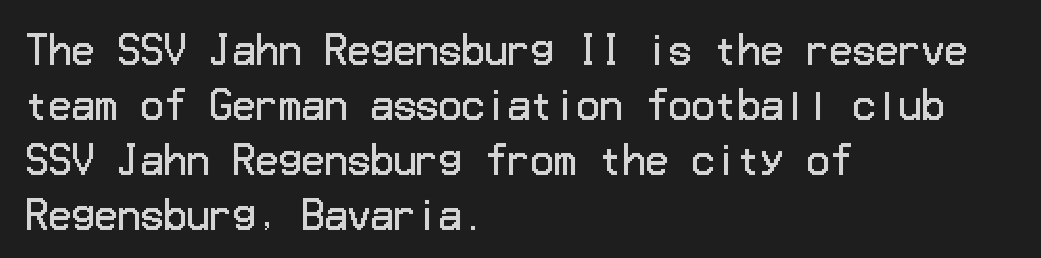
Q: Is the text bold? A: No.
Q: Is the text italic (slanted)? A: No, it is upright.
Q: Is the typeface a serif or a sans-serif typeface? A: Sans-serif.
Q: Is the text underlined? A: No.
Q: How is the paragraph aligned? A: Left-aligned.
Q: Is the spacing between letters normal or unusually wide? A: Normal.
Q: Is the spacing between lines tight, normal or loose? A: Normal.
Q: Width (condensed, normal, or wide)? A: Normal.
Q: Stroke contrast? A: Low.
Q: x-height? A: Medium.
